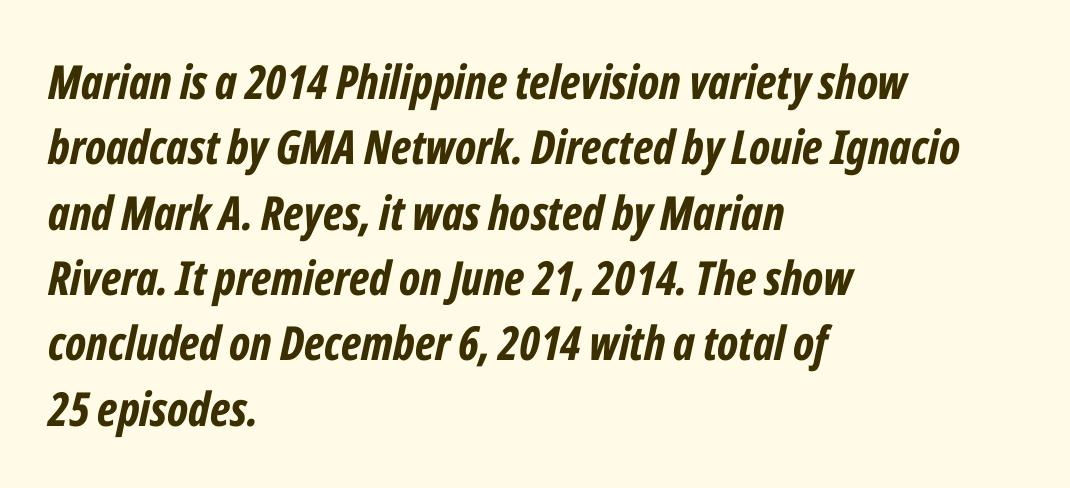
The image shows 47 px bold, condensed type, italic (leaning right); set left-aligned, normal line spacing (1.39x), normal letter spacing, not underlined; low stroke contrast and a medium x-height.
